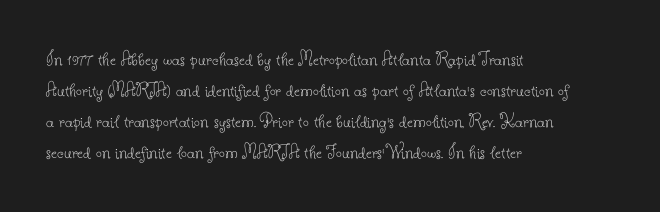
No chunkiness to these letters — they're not bold. The area under the type is left untouched. This rendering uses left alignment, leaving the right contour irregular. The font's upright variant was chosen for this text. Compared with typical body copy, the letter spacing here is the same.
